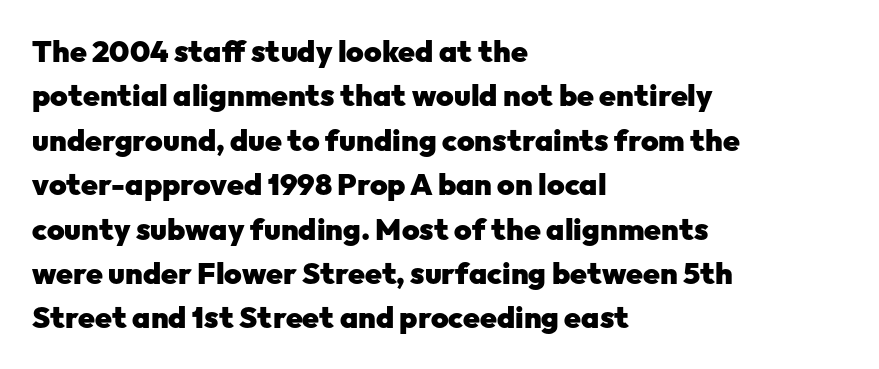
The image shows 30 px heavy sans-serif type, upright; set left-aligned, normal line spacing (1.48x), normal letter spacing, not underlined; low stroke contrast and a medium x-height.
